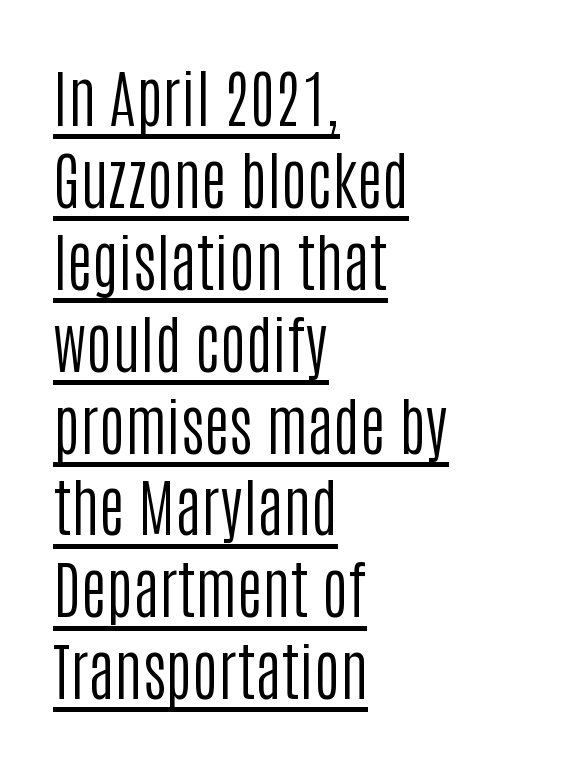
Nope, not italic — everything's standing straight. This rendering features underlined lettering. The passage shown is typed in a proportional face where columns would drift. The lines sit at an ordinary, default distance from one another.
